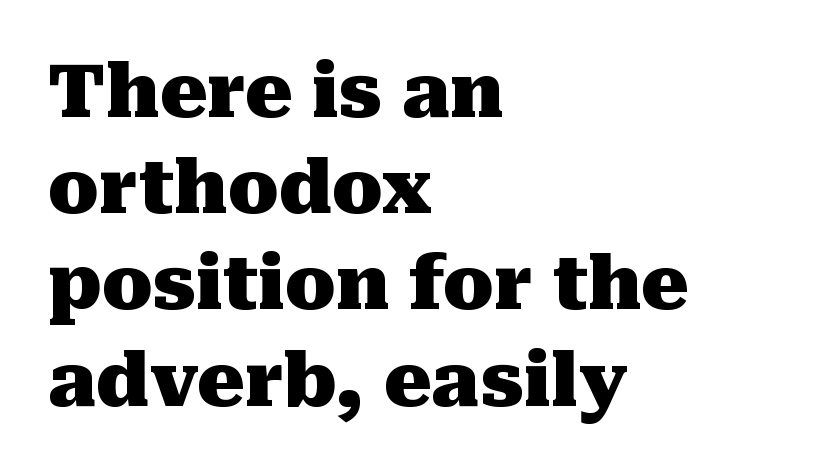
Q: Is the text bold? A: Yes.
Q: Is the text italic (slanted)? A: No, it is upright.
Q: Is the typeface a serif or a sans-serif typeface? A: Serif.
Q: Is the text underlined? A: No.
Q: How is the paragraph aligned? A: Left-aligned.
Q: Is the spacing between letters normal or unusually wide? A: Normal.
Q: Is the spacing between lines tight, normal or loose? A: Normal.
Q: Width (condensed, normal, or wide)? A: Normal.
Q: Stroke contrast? A: Medium.
Q: x-height? A: Medium.
Q: Monospaced? A: No.
